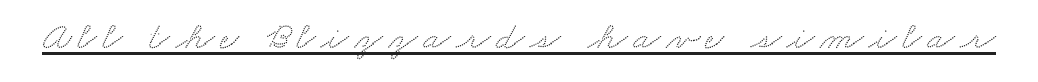
{"serif": "yes", "width": "wide", "stroke_contrast": "medium", "x_height": "small", "monospaced": "no", "underline": "yes", "glyph_px": 40}
